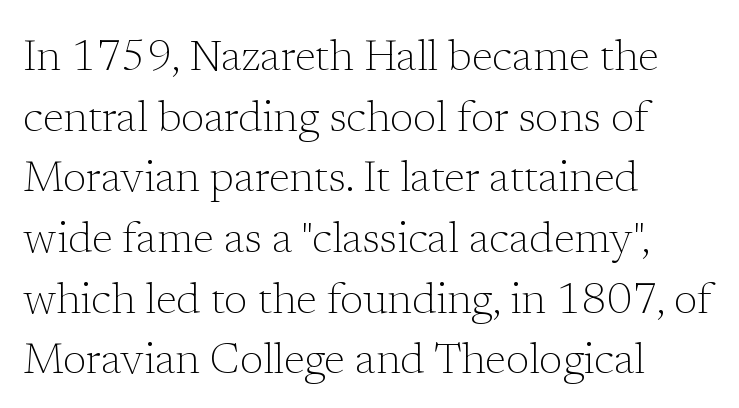
Q: Is the text bold? A: No.
Q: Is the text italic (slanted)? A: No, it is upright.
Q: Is the typeface a serif or a sans-serif typeface? A: Serif.
Q: Is the text underlined? A: No.
Q: How is the paragraph aligned? A: Left-aligned.
Q: Is the spacing between letters normal or unusually wide? A: Normal.
Q: Is the spacing between lines tight, normal or loose? A: Normal.
Q: Width (condensed, normal, or wide)? A: Normal.
Q: Stroke contrast? A: Low.
Q: x-height? A: Medium.
Q: Monospaced? A: No.
